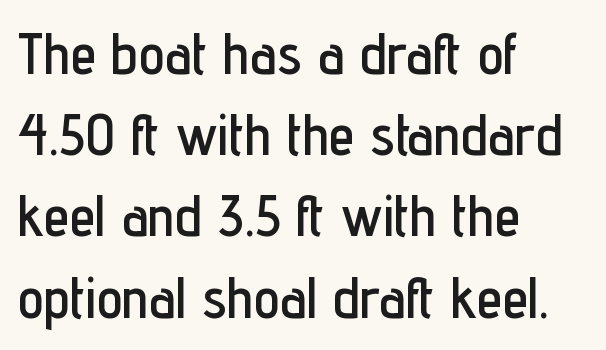
{"serif": "no", "italic": "no", "width": "condensed", "stroke_contrast": "low", "x_height": "medium", "monospaced": "no", "underline": "no", "align": "left", "line_spacing": "normal", "line_spacing_ratio": 1.4, "letter_spacing": "normal", "letter_spacing_em": 0.0, "glyph_px": 58}
